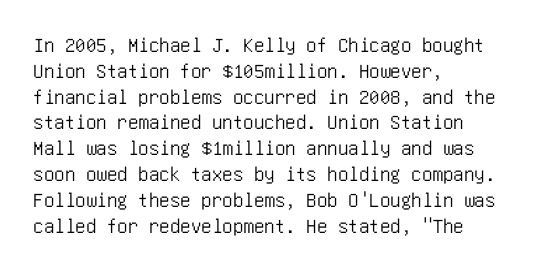
Underline: absent. This rendering uses left alignment, leaving the right contour irregular. A typesetter would mark this as roman, not italic. In terms of letterspacing, this is plain default setting.
